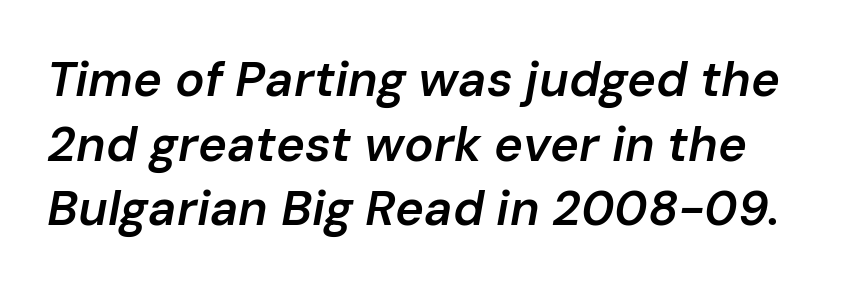
{"italic": "yes", "lean": "right", "slant_degrees": 10, "bold": "semi", "weight": "semibold", "width": "normal", "stroke_contrast": "low", "x_height": "medium", "monospaced": "no", "underline": "no", "line_spacing": "normal", "line_spacing_ratio": 1.32, "letter_spacing": "normal", "letter_spacing_em": 0.0, "glyph_px": 49}
